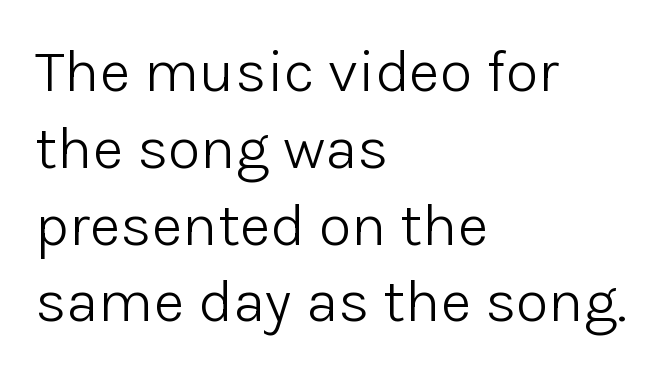
{"serif": "no", "italic": "no", "bold": "no", "weight": "light", "width": "normal", "stroke_contrast": "low", "x_height": "medium", "monospaced": "no", "underline": "no", "align": "left", "line_spacing": "normal", "line_spacing_ratio": 1.28, "letter_spacing": "normal", "letter_spacing_em": 0.0, "glyph_px": 60}
